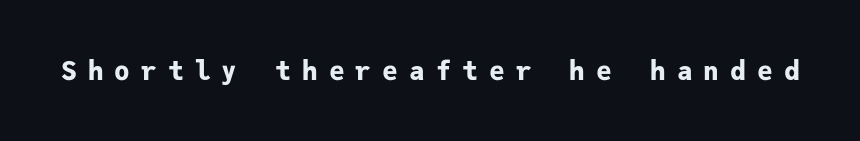
{"italic": "no", "bold": "yes", "underline": "no", "letter_spacing": "wide", "letter_spacing_em": 0.43, "glyph_px": 26}
